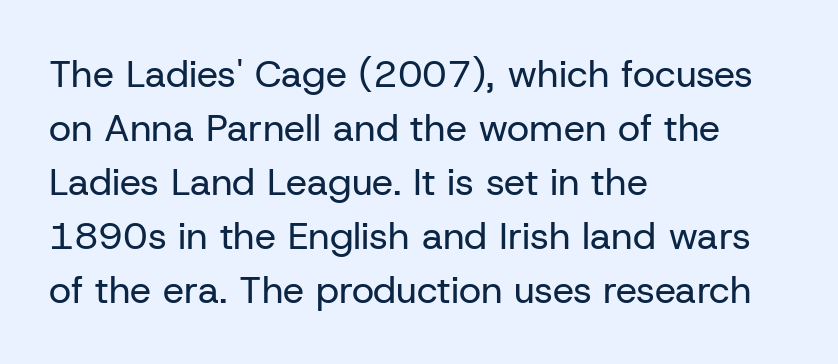
The image shows 38 px regular-weight sans-serif type, upright; set left-aligned, normal line spacing (1.42x), normal letter spacing, not underlined; low stroke contrast and a medium x-height.
